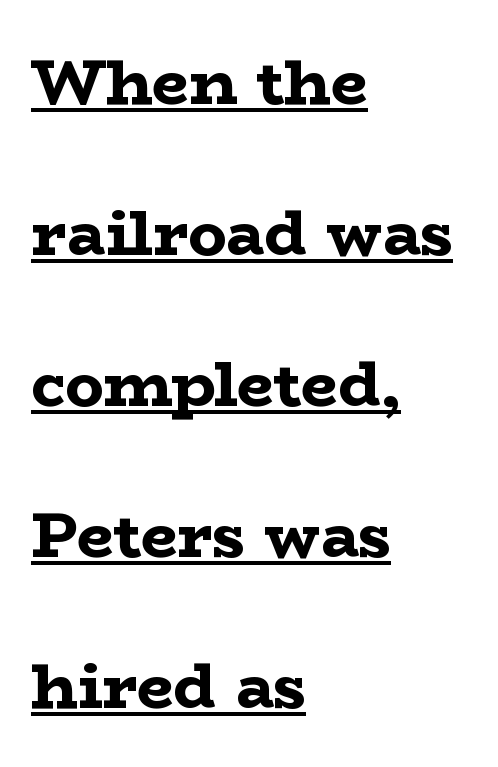
Q: Is the text bold? A: Yes.
Q: Is the text italic (slanted)? A: No, it is upright.
Q: Is the typeface a serif or a sans-serif typeface? A: Serif.
Q: Is the text underlined? A: Yes.
Q: How is the paragraph aligned? A: Left-aligned.
Q: Is the spacing between letters normal or unusually wide? A: Normal.
Q: Is the spacing between lines tight, normal or loose? A: Loose.
Q: Width (condensed, normal, or wide)? A: Wide.
Q: Stroke contrast? A: Low.
Q: x-height? A: Medium.
Q: Monospaced? A: No.
